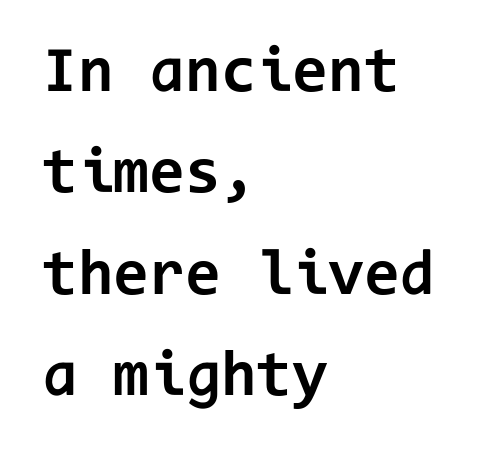
{"serif": "no", "italic": "no", "bold": "yes", "weight": "bold", "width": "normal", "stroke_contrast": "low", "x_height": "medium", "monospaced": "yes", "underline": "no", "align": "left", "line_spacing": "normal", "line_spacing_ratio": 1.56, "letter_spacing": "normal", "letter_spacing_em": 0.0, "glyph_px": 65}
